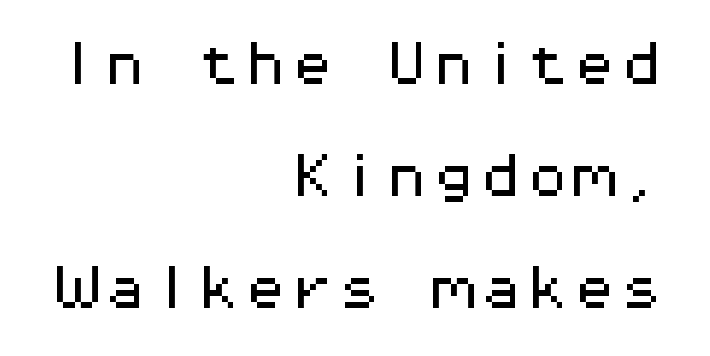
The image shows 47 px wide sans-serif type, upright, monospaced; set right-aligned, loose line spacing (2.38x), normal letter spacing, not underlined; medium stroke contrast and a medium x-height.
